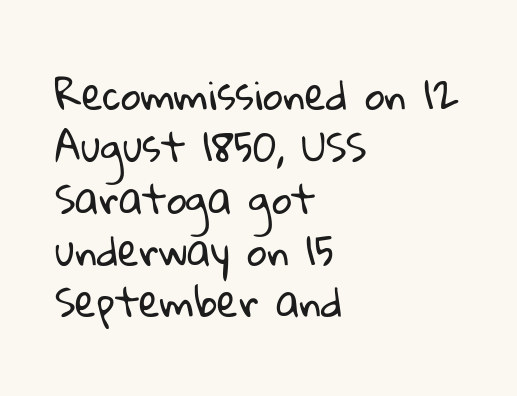
Here the designer chose a conventional face with non-uniform glyph widths. Weight: not bold — regular or lighter. Check the space under the baseline: it is left empty. Compared with typical paragraphs, the rows here are spaced about the same. Casual observation: everything's shoved over to the left.
